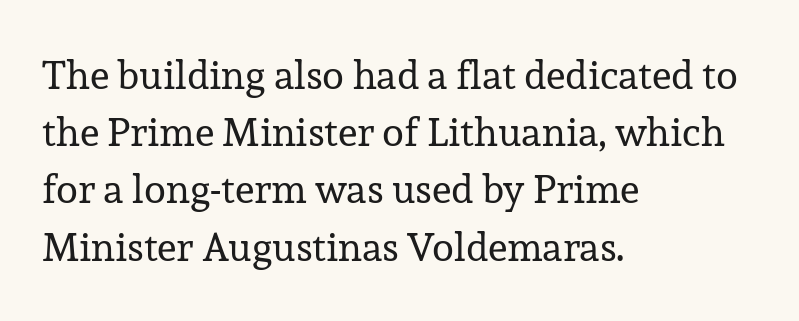
The image shows 40 px regular-weight serif type, upright; set left-aligned, normal line spacing (1.43x), normal letter spacing, not underlined; low stroke contrast and a medium x-height.
